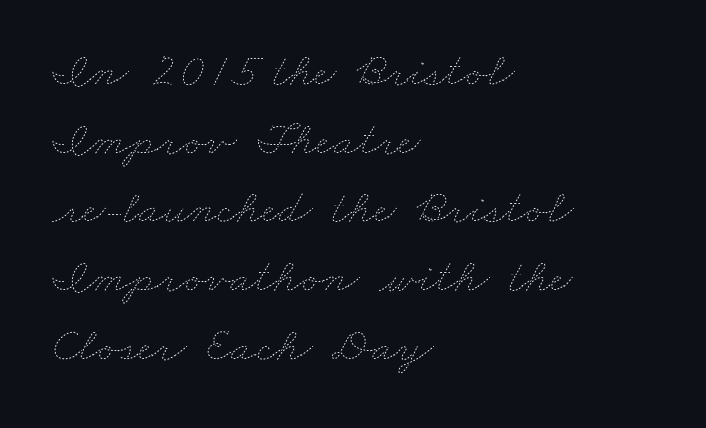
The image shows 48 px thin, wide type; set left-aligned, normal line spacing (1.43x), normal letter spacing, not underlined; low stroke contrast and a small x-height.
